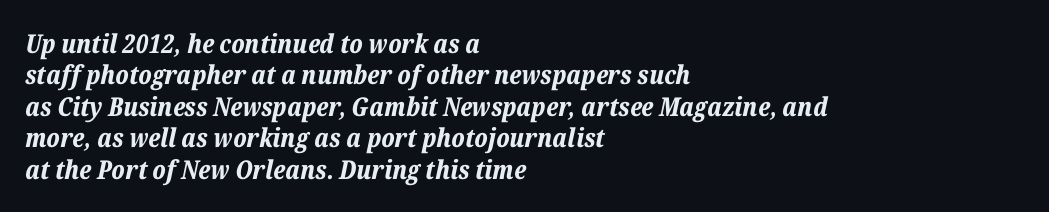
The image shows 26 px bold type, italic (leaning right); set left-aligned, line spacing 1.21x, normal letter spacing, not underlined.
